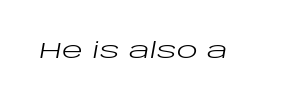
The image shows 22 px text type, italic (leaning right); set normal letter spacing, not underlined.
